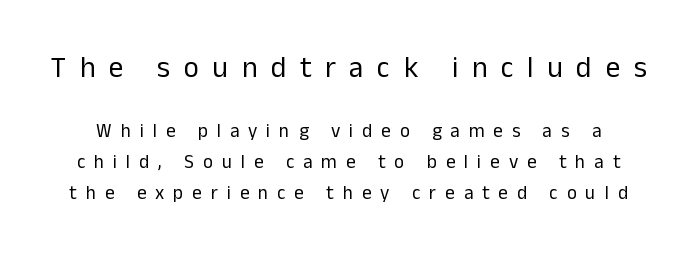
{"serif": "no", "italic": "no", "bold": "no", "weight": "regular", "width": "normal", "stroke_contrast": "low", "x_height": "medium", "monospaced": "no", "underline": "no", "line_spacing": "normal", "line_spacing_ratio": 1.62, "letter_spacing": "wide", "letter_spacing_em": 0.47, "larger_block": "first", "size_ratio": 1.53, "glyph_px": 29}
